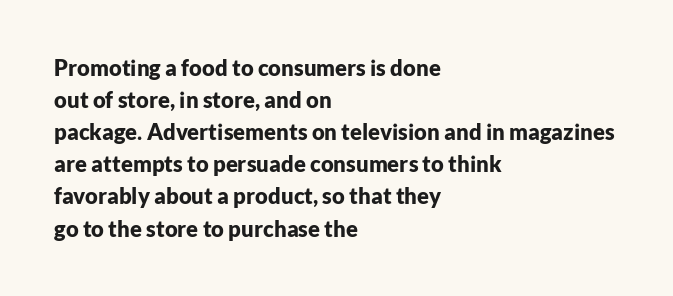
{"italic": "no", "bold": "yes", "underline": "no", "align": "left", "line_spacing": "normal", "line_spacing_ratio": 1.46, "letter_spacing": "normal", "letter_spacing_em": 0.0, "glyph_px": 22}
